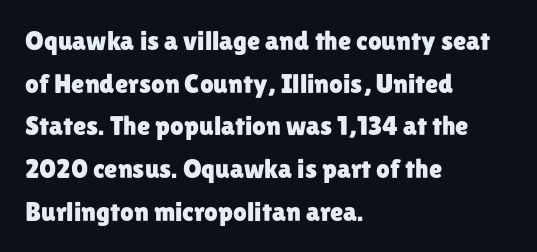
{"italic": "no", "underline": "no", "align": "left", "line_spacing": "normal", "line_spacing_ratio": 1.58, "letter_spacing": "normal", "letter_spacing_em": 0.0, "glyph_px": 27}
